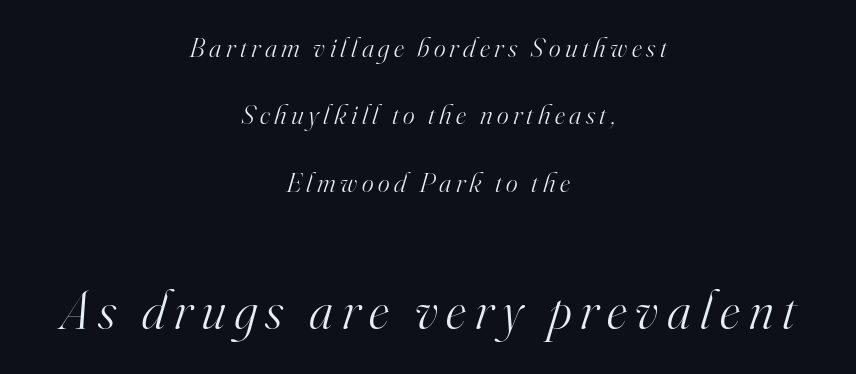
{"serif": "yes", "italic": "yes", "lean": "right", "slant_degrees": 16, "bold": "no", "weight": "light", "width": "normal", "stroke_contrast": "high", "x_height": "small", "monospaced": "no", "underline": "no", "align": "center", "line_spacing": "loose", "line_spacing_ratio": 2.41, "larger_block": "second", "size_ratio": 1.96, "glyph_px": 55}
